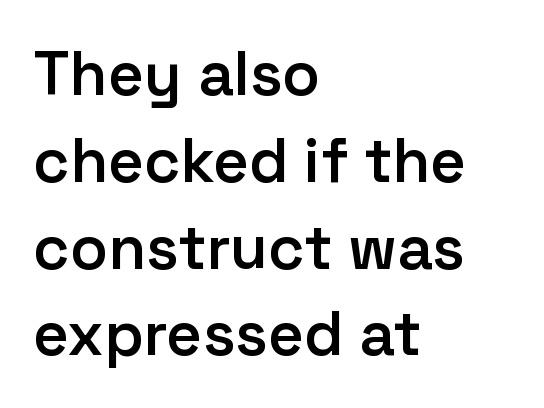
Q: Is the text bold? A: Semi-bold.
Q: Is the text italic (slanted)? A: No, it is upright.
Q: Is the typeface a serif or a sans-serif typeface? A: Sans-serif.
Q: Is the text underlined? A: No.
Q: How is the paragraph aligned? A: Left-aligned.
Q: Is the spacing between letters normal or unusually wide? A: Normal.
Q: Is the spacing between lines tight, normal or loose? A: Normal.
Q: Width (condensed, normal, or wide)? A: Normal.
Q: Stroke contrast? A: Low.
Q: x-height? A: Medium.
Q: Monospaced? A: No.
